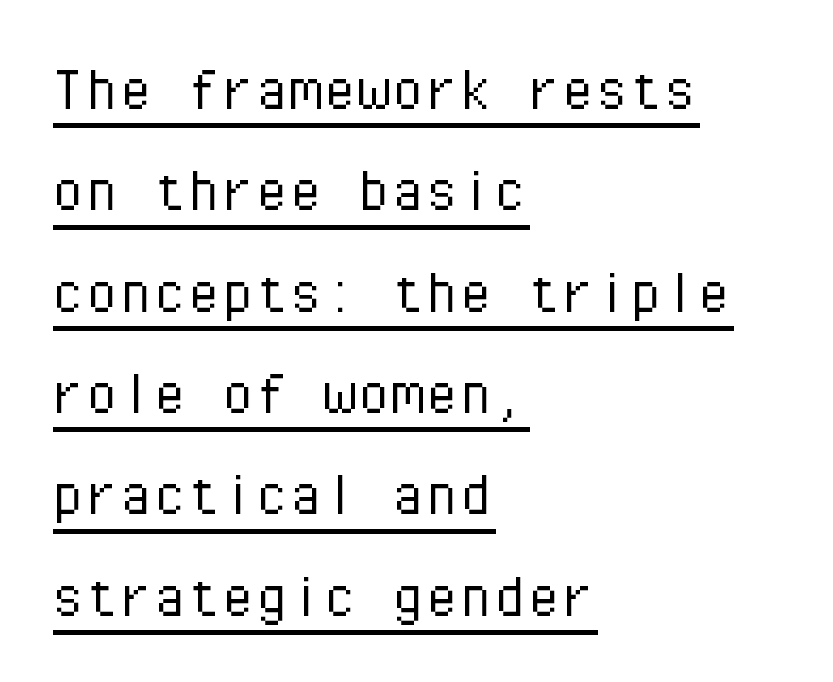
{"serif": "no", "italic": "no", "bold": "no", "weight": "light", "width": "normal", "stroke_contrast": "low", "x_height": "medium", "monospaced": "yes", "underline": "yes", "align": "left", "line_spacing": "normal", "line_spacing_ratio": 1.49, "letter_spacing": "normal", "letter_spacing_em": 0.0, "glyph_px": 68}
